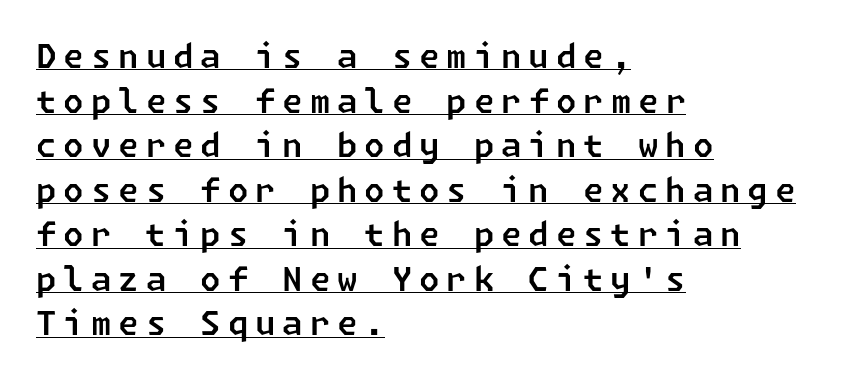
{"serif": "no", "width": "normal", "stroke_contrast": "low", "x_height": "medium", "underline": "yes", "align": "left", "line_spacing": "normal", "line_spacing_ratio": 1.35, "letter_spacing": "wide", "letter_spacing_em": 0.21, "glyph_px": 33}
